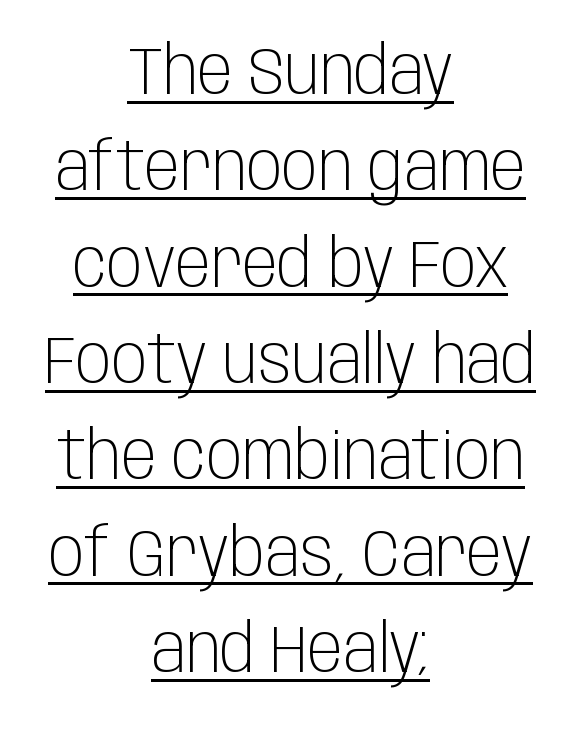
{"serif": "no", "italic": "no", "bold": "no", "weight": "light", "width": "condensed", "stroke_contrast": "low", "x_height": "large", "monospaced": "no", "underline": "yes", "align": "center", "line_spacing": "normal", "line_spacing_ratio": 1.46, "letter_spacing": "normal", "letter_spacing_em": 0.0, "glyph_px": 66}
